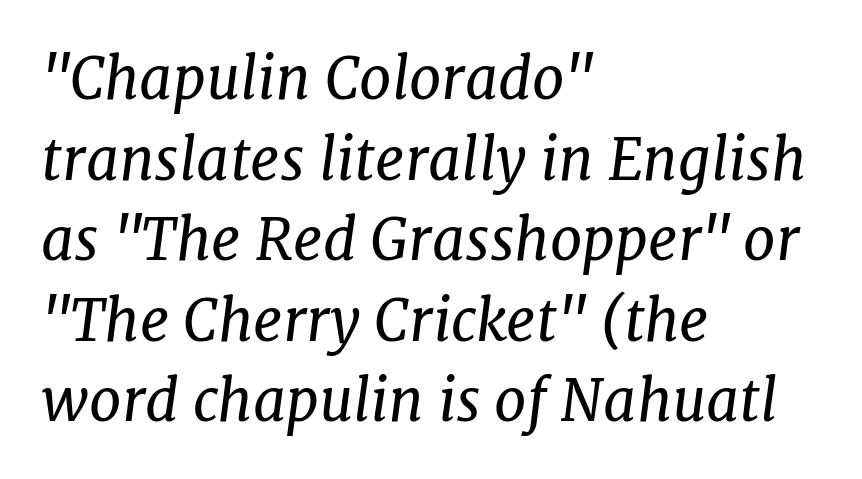
A typesetter would call this proportional, since set widths differ per character. Check where the strokes stop: tiny serifs finish them off. Which margin do the lines hug? The left one — the right edge is uneven. Plain, unruled lines of type. The font sits on the lighter half of the weight spectrum, regular included. Is there much room between lines? A standard amount, neither cramped nor airy.
